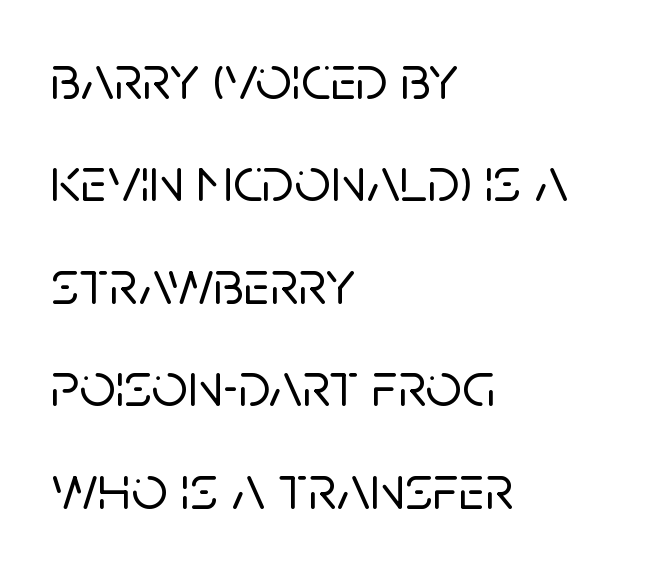
Is this a fixed-width face? No — the glyphs have proportional, varying widths. This rendering features lettering with no underline. The typesetter chose a ragged-right arrangement here. If you drew a line through each stem, it would be perfectly vertical.
